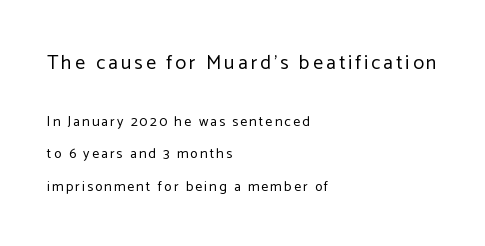
{"italic": "no", "bold": "no", "underline": "no", "align": "left", "line_spacing": "loose", "line_spacing_ratio": 2.33, "larger_block": "first", "size_ratio": 1.43, "glyph_px": 20}
